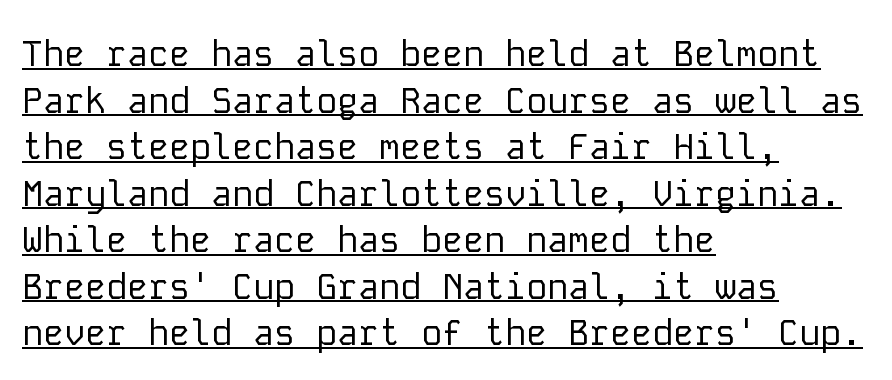
The image shows 35 px regular-weight sans-serif type, upright, monospaced; set left-aligned, normal line spacing (1.33x), normal letter spacing, underlined; low stroke contrast and a medium x-height.
